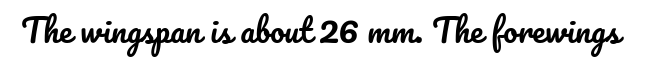
The image shows 32 px text type; set normal letter spacing, not underlined; low stroke contrast and a small x-height.
